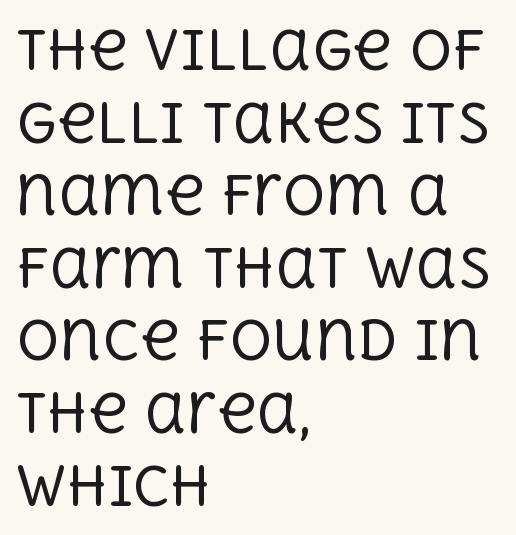
Q: Is the text bold? A: No.
Q: Is the text italic (slanted)? A: No, it is upright.
Q: Is the typeface a serif or a sans-serif typeface? A: Serif.
Q: Is the text underlined? A: No.
Q: How is the paragraph aligned? A: Left-aligned.
Q: Is the spacing between letters normal or unusually wide? A: Normal.
Q: Is the spacing between lines tight, normal or loose? A: Normal.
Q: Width (condensed, normal, or wide)? A: Normal.
Q: x-height? A: Large.
Q: Monospaced? A: No.
